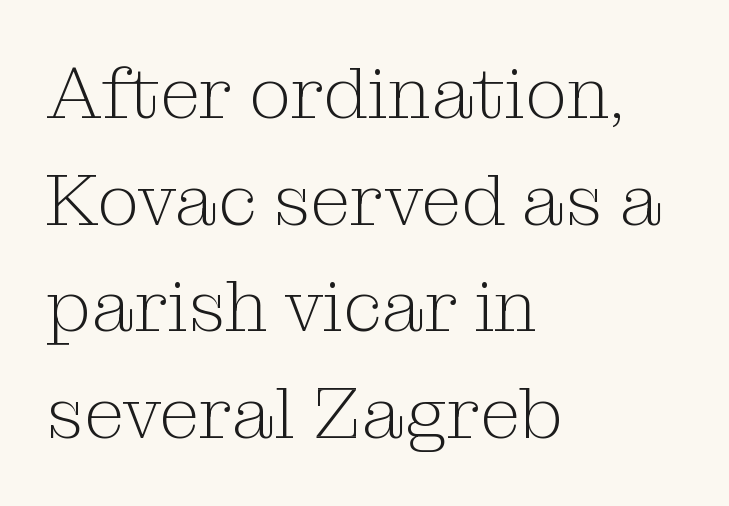
Horizontal bands of white between lines are of average thickness. What kind of face is this? One with serifs. Typeset ragged right — the left edge is the straight one. The typesetting does not lean heavy: it is not bold.
